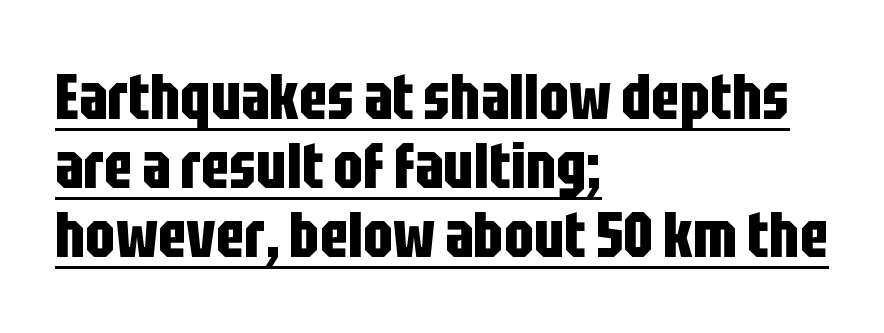
{"serif": "no", "italic": "no", "bold": "yes", "weight": "bold", "width": "condensed", "stroke_contrast": "low", "x_height": "large", "monospaced": "no", "underline": "yes", "align": "left", "line_spacing": "tight", "line_spacing_ratio": 1.08, "letter_spacing": "normal", "letter_spacing_em": 0.0, "glyph_px": 64}
